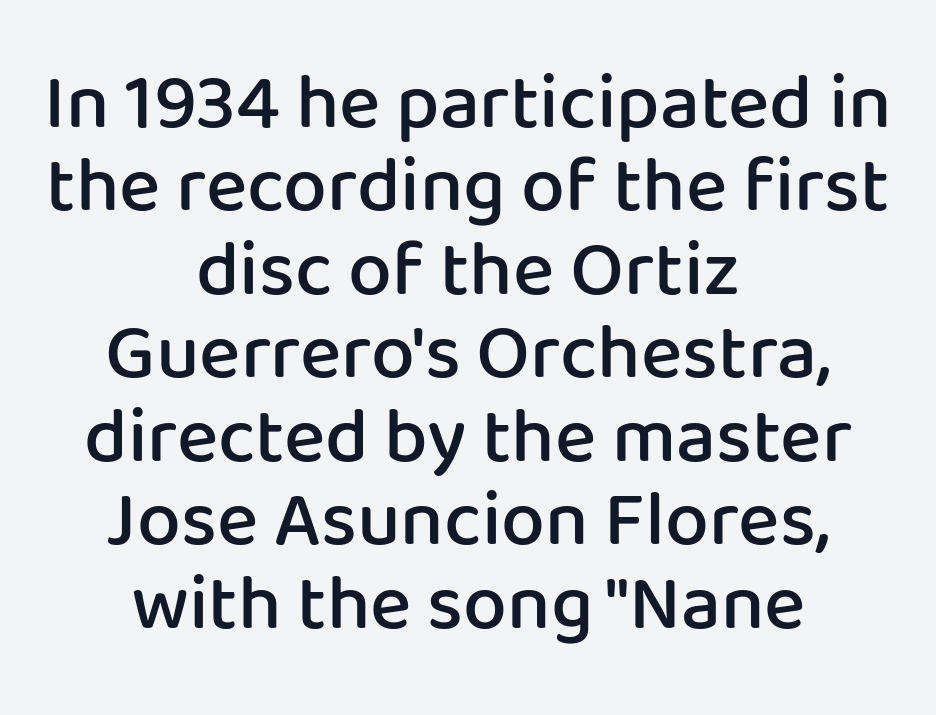
The image shows 78 px semibold sans-serif type, upright; set centered, tight line spacing (1.07x), normal letter spacing, not underlined; low stroke contrast and a medium x-height.
